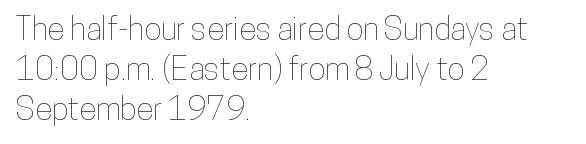
The rendering anchors every line to the left-hand side. The line-height multiplier appears to be the usual default. Think of a printed novel: that variable character pitch is what you see here. It's the straight-up-and-down kind of type. This sample uses plain, unmodified letter spacing. Has an underline been added? It has not.
